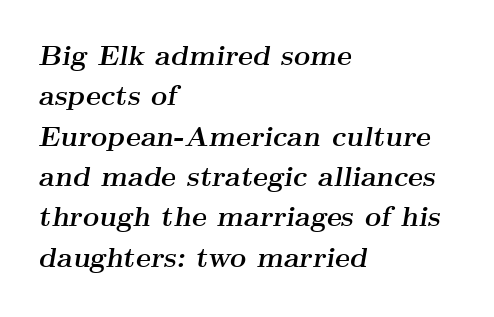
Typographically, this falls in the serif category. Typeset ragged right — the left edge is the straight one. These lines are rendered in a variable-pitch font. If you drew a line through each stem, it would be angled. The horizontal fit of the characters is conventional and even. Each new line begins a customary step beneath the previous one.
